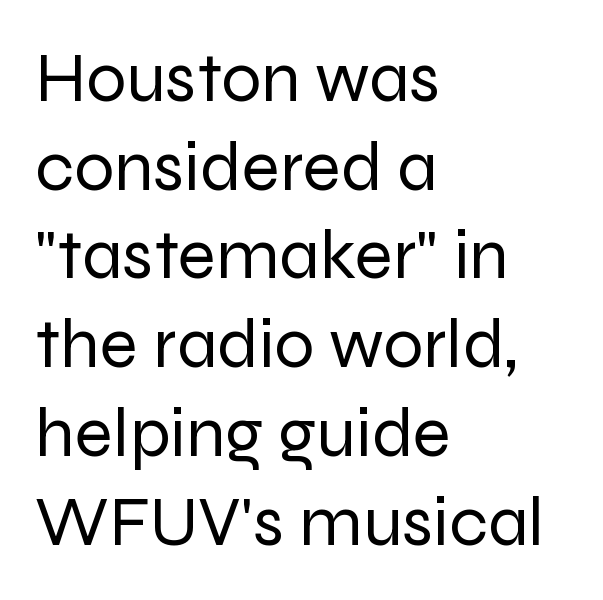
The image shows 71 px regular-weight sans-serif type, upright; set left-aligned, normal line spacing (1.25x), normal letter spacing, not underlined; low stroke contrast and a medium x-height.
